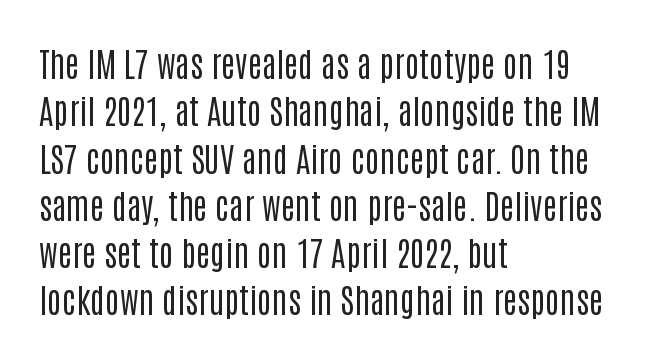
{"serif": "no", "italic": "no", "bold": "no", "weight": "regular", "width": "condensed", "stroke_contrast": "low", "x_height": "large", "monospaced": "no", "underline": "no", "align": "left", "line_spacing": "normal", "line_spacing_ratio": 1.39, "letter_spacing": "normal", "letter_spacing_em": 0.0, "glyph_px": 34}
